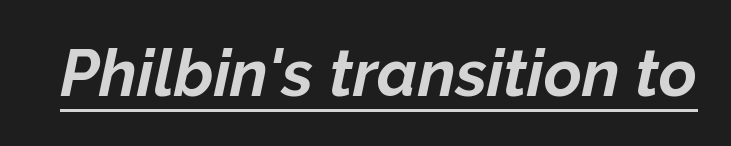
The image shows 65 px bold type, italic (leaning right); set normal letter spacing, underlined; low stroke contrast and a medium x-height.
